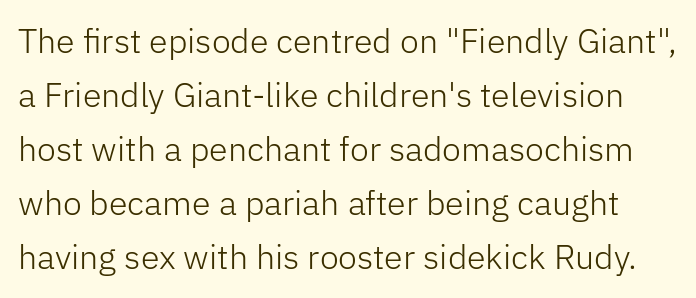
{"serif": "no", "italic": "no", "bold": "no", "weight": "light", "width": "normal", "stroke_contrast": "low", "x_height": "medium", "monospaced": "no", "underline": "no", "line_spacing": "normal", "line_spacing_ratio": 1.59, "letter_spacing": "normal", "letter_spacing_em": 0.0, "glyph_px": 34}
